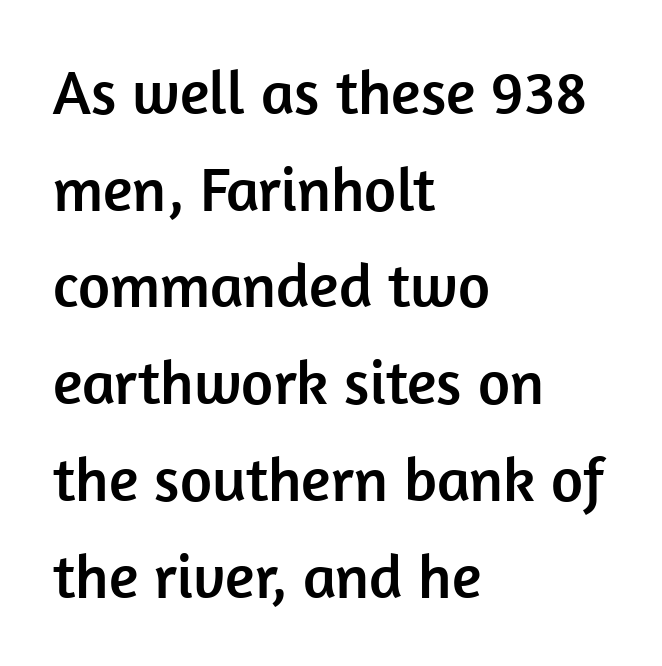
The image shows 62 px sans-serif type, upright; set left-aligned, normal line spacing (1.56x), normal letter spacing, not underlined; low stroke contrast and a medium x-height.
